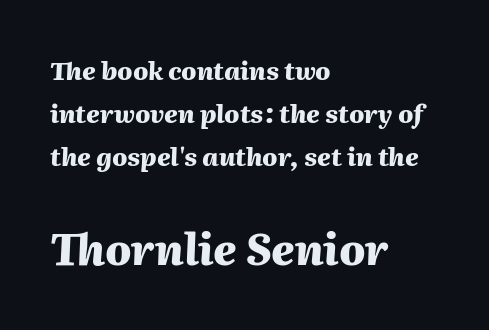
Q: Is the text bold? A: Yes.
Q: Is the text italic (slanted)? A: Yes, it leans right by about 2 degrees.
Q: Is the text underlined? A: No.
Q: How is the paragraph aligned? A: Left-aligned.
Q: Is the spacing between letters normal or unusually wide? A: Normal.
Q: Which block of text is set in a larger size, the first (top) or the second (bottom)? A: The second (bottom) one.
Q: Width (condensed, normal, or wide)? A: Normal.
Q: Stroke contrast? A: Medium.
Q: x-height? A: Medium.
Q: Monospaced? A: No.
